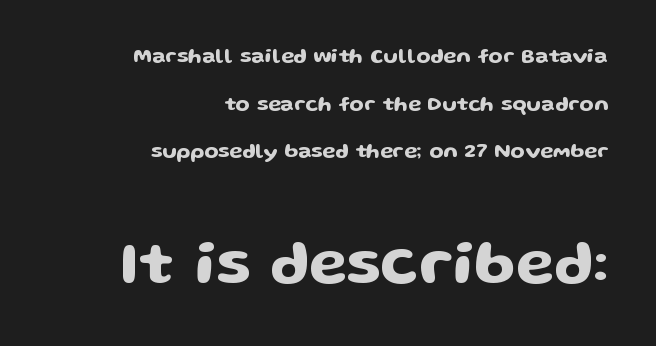
{"serif": "no", "italic": "no", "width": "wide", "stroke_contrast": "low", "x_height": "medium", "monospaced": "no", "underline": "no", "align": "right", "line_spacing": "loose", "line_spacing_ratio": 2.27, "letter_spacing": "normal", "letter_spacing_em": 0.0, "larger_block": "second", "size_ratio": 3.0, "glyph_px": 63}
